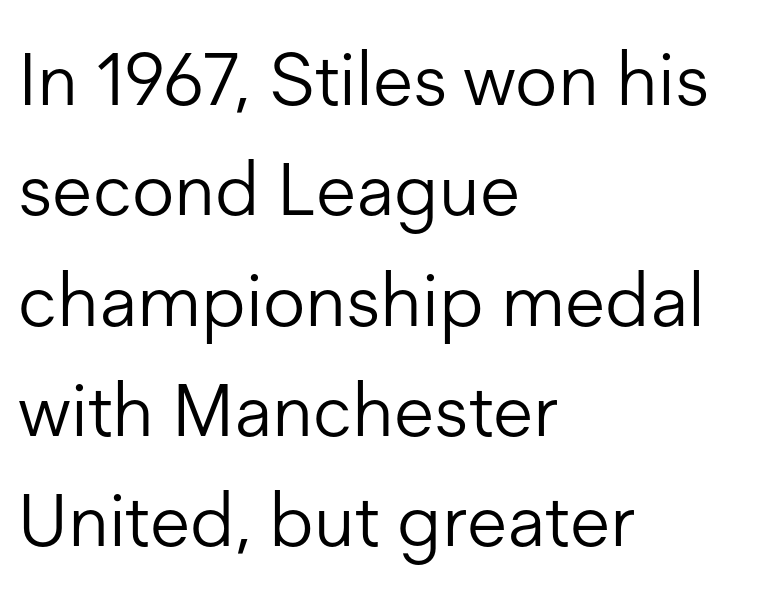
The image shows 74 px light sans-serif type, upright; set left-aligned, normal line spacing (1.49x), normal letter spacing, not underlined; low stroke contrast and a medium x-height.
